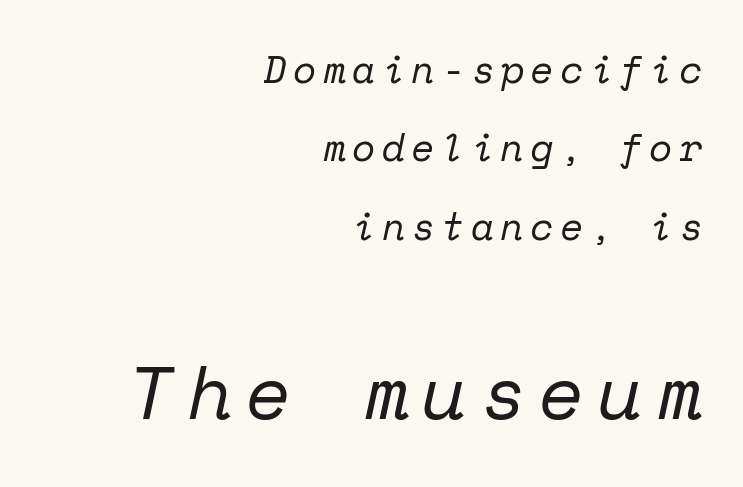
{"serif": "yes", "italic": "yes", "lean": "right", "slant_degrees": 12, "bold": "no", "weight": "regular", "width": "normal", "stroke_contrast": "low", "x_height": "medium", "monospaced": "yes", "underline": "no", "align": "right", "line_spacing": "loose", "line_spacing_ratio": 2.06, "larger_block": "second", "size_ratio": 1.97, "glyph_px": 75}
